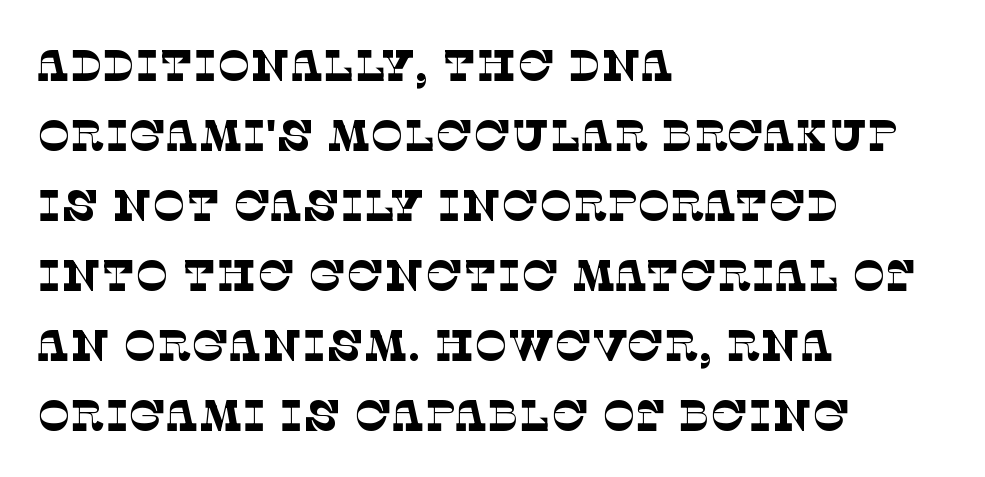
Q: Is the text bold? A: No.
Q: Is the typeface a serif or a sans-serif typeface? A: Serif.
Q: Is the text underlined? A: No.
Q: How is the paragraph aligned? A: Left-aligned.
Q: Is the spacing between letters normal or unusually wide? A: Normal.
Q: Is the spacing between lines tight, normal or loose? A: Normal.
Q: Width (condensed, normal, or wide)? A: Normal.
Q: Stroke contrast? A: Low.
Q: x-height? A: Large.
Q: Monospaced? A: No.
